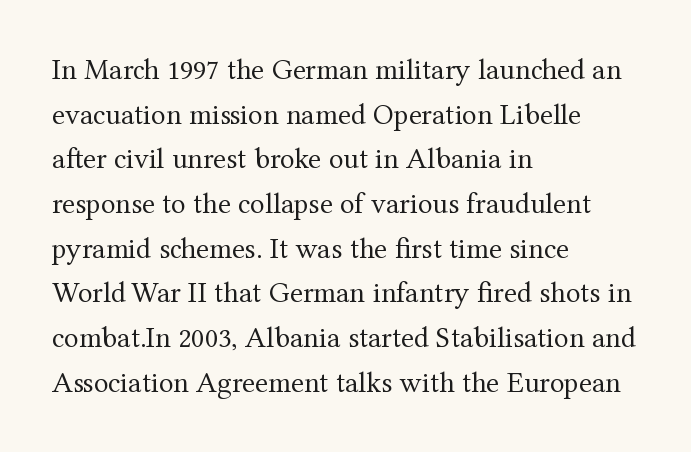
The image shows 30 px regular-weight serif type, upright; set left-aligned, normal line spacing (1.49x), normal letter spacing, not underlined; medium stroke contrast and a medium x-height.
